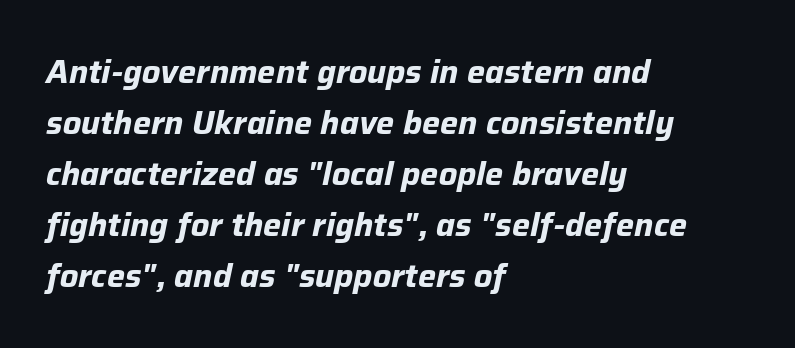
The letters sit at their default tracking, neither squeezed nor spread. Would a proofreader flag this as italicized? Yes. Descenders hang freely into open space. Evenly set lines give the paragraph a standard silhouette.
